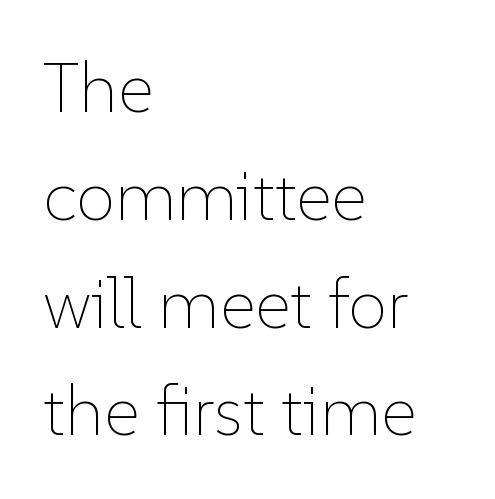
Q: Is the text bold? A: No.
Q: Is the text italic (slanted)? A: No, it is upright.
Q: Is the text underlined? A: No.
Q: How is the paragraph aligned? A: Left-aligned.
Q: Is the spacing between letters normal or unusually wide? A: Normal.
Q: Is the spacing between lines tight, normal or loose? A: Normal.
Q: Width (condensed, normal, or wide)? A: Normal.
Q: Stroke contrast? A: Low.
Q: x-height? A: Medium.
Q: Monospaced? A: No.
